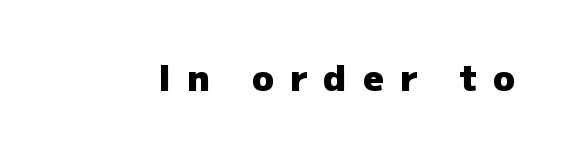
{"serif": "no", "italic": "no", "bold": "yes", "weight": "heavy", "width": "normal", "stroke_contrast": "low", "x_height": "medium", "monospaced": "no", "underline": "no", "letter_spacing": "wide", "letter_spacing_em": 0.45, "glyph_px": 36}
